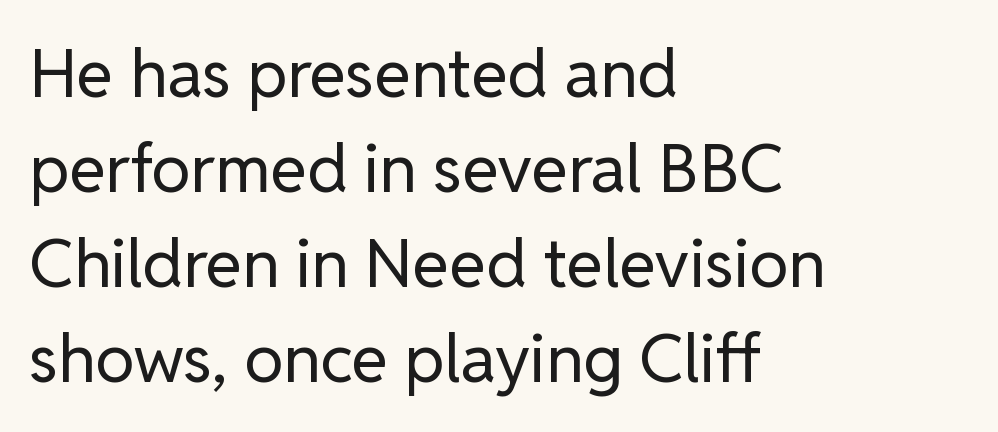
{"serif": "no", "italic": "no", "bold": "no", "weight": "regular", "width": "normal", "stroke_contrast": "low", "x_height": "medium", "monospaced": "no", "underline": "no", "align": "left", "line_spacing": "normal", "line_spacing_ratio": 1.42, "letter_spacing": "normal", "letter_spacing_em": 0.0, "glyph_px": 67}
